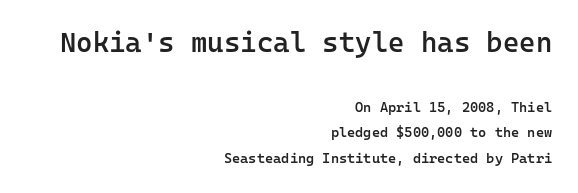
Q: Is the text bold? A: Semi-bold.
Q: Is the text italic (slanted)? A: No, it is upright.
Q: Is the typeface a serif or a sans-serif typeface? A: Sans-serif.
Q: Is the text underlined? A: No.
Q: How is the paragraph aligned? A: Right-aligned.
Q: Is the spacing between letters normal or unusually wide? A: Normal.
Q: Which block of text is set in a larger size, the first (top) or the second (bottom)? A: The first (top) one.
Q: Width (condensed, normal, or wide)? A: Normal.
Q: Stroke contrast? A: Low.
Q: x-height? A: Medium.
Q: Monospaced? A: Yes.
